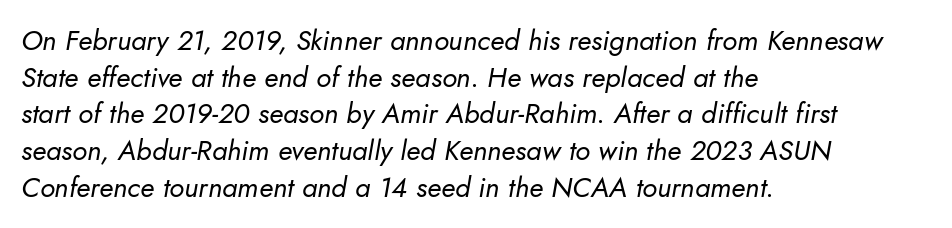
Q: Is the text bold? A: No.
Q: Is the text italic (slanted)? A: Yes, it leans right by about 10 degrees.
Q: Is the text underlined? A: No.
Q: How is the paragraph aligned? A: Left-aligned.
Q: Is the spacing between letters normal or unusually wide? A: Normal.
Q: Is the spacing between lines tight, normal or loose? A: Normal.
Q: Width (condensed, normal, or wide)? A: Normal.
Q: Stroke contrast? A: Low.
Q: x-height? A: Small.
Q: Monospaced? A: No.
